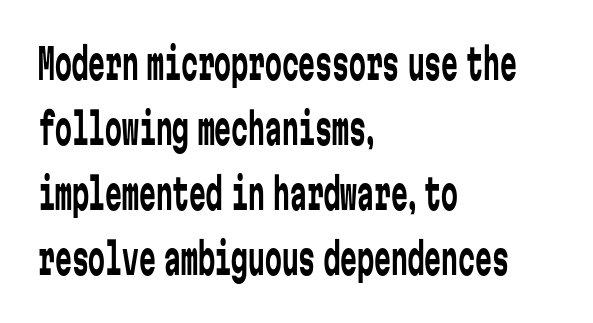
Q: Is the text bold? A: No.
Q: Is the text italic (slanted)? A: No, it is upright.
Q: Is the typeface a serif or a sans-serif typeface? A: Sans-serif.
Q: Is the text underlined? A: No.
Q: How is the paragraph aligned? A: Left-aligned.
Q: Is the spacing between letters normal or unusually wide? A: Normal.
Q: Is the spacing between lines tight, normal or loose? A: Normal.
Q: Width (condensed, normal, or wide)? A: Condensed.
Q: Stroke contrast? A: Low.
Q: x-height? A: Medium.
Q: Monospaced? A: Yes.
